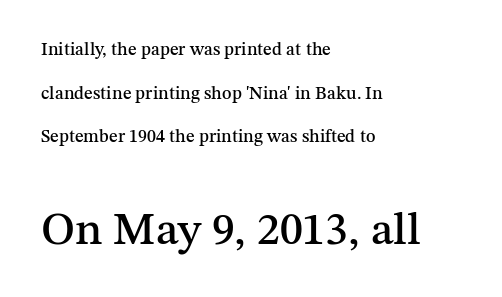
Q: Is the text italic (slanted)? A: No, it is upright.
Q: Is the typeface a serif or a sans-serif typeface? A: Serif.
Q: Is the text underlined? A: No.
Q: How is the paragraph aligned? A: Left-aligned.
Q: Is the spacing between letters normal or unusually wide? A: Normal.
Q: Is the spacing between lines tight, normal or loose? A: Loose.
Q: Which block of text is set in a larger size, the first (top) or the second (bottom)? A: The second (bottom) one.
Q: Width (condensed, normal, or wide)? A: Normal.
Q: Stroke contrast? A: Medium.
Q: x-height? A: Medium.
Q: Monospaced? A: No.
